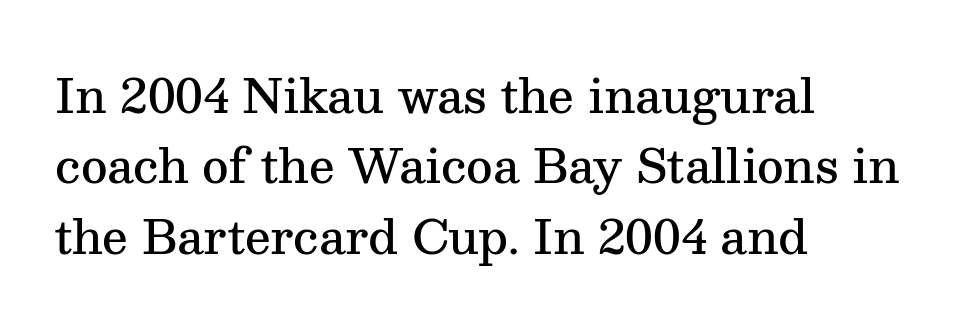
{"serif": "yes", "italic": "no", "bold": "semi", "weight": "semibold", "width": "normal", "stroke_contrast": "medium", "x_height": "medium", "monospaced": "no", "underline": "no", "align": "left", "line_spacing": "normal", "line_spacing_ratio": 1.53, "letter_spacing": "normal", "letter_spacing_em": 0.0, "glyph_px": 46}
